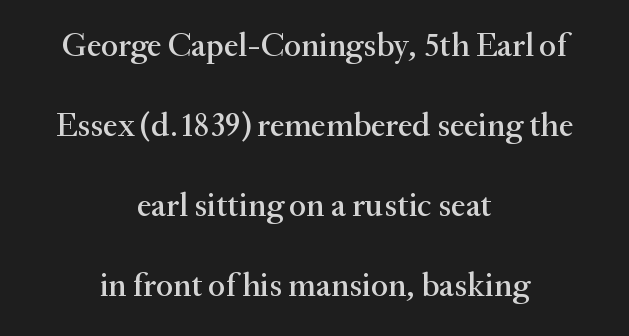
The image shows 33 px serif type, upright; set centered, loose line spacing (2.42x), normal letter spacing, not underlined; medium stroke contrast and a small x-height.
